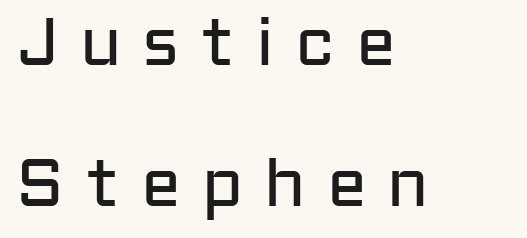
Q: Is the text bold? A: No.
Q: Is the text italic (slanted)? A: No, it is upright.
Q: Is the typeface a serif or a sans-serif typeface? A: Sans-serif.
Q: Is the text underlined? A: No.
Q: How is the paragraph aligned? A: Left-aligned.
Q: Is the spacing between letters normal or unusually wide? A: Unusually wide.
Q: Is the spacing between lines tight, normal or loose? A: Loose.
Q: Width (condensed, normal, or wide)? A: Normal.
Q: Stroke contrast? A: Low.
Q: x-height? A: Medium.
Q: Monospaced? A: No.
